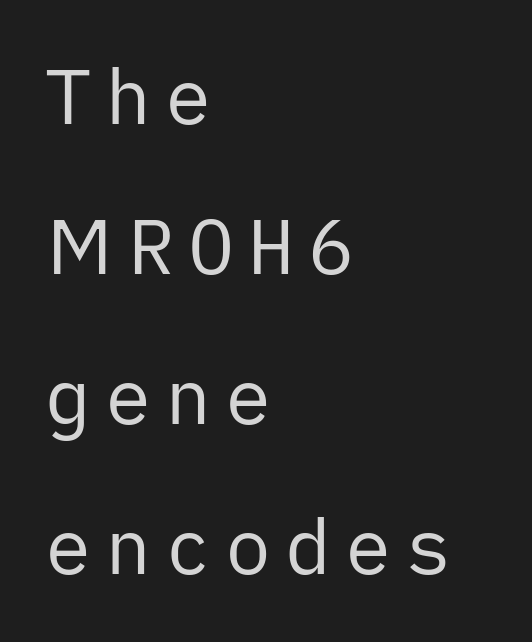
A student would call this left alignment; a typographer would say flush left, rag right. No word sits above an underline. Does the lettering tilt? It doesn't — this is upright. These lines stand farther apart than default settings would place them.
